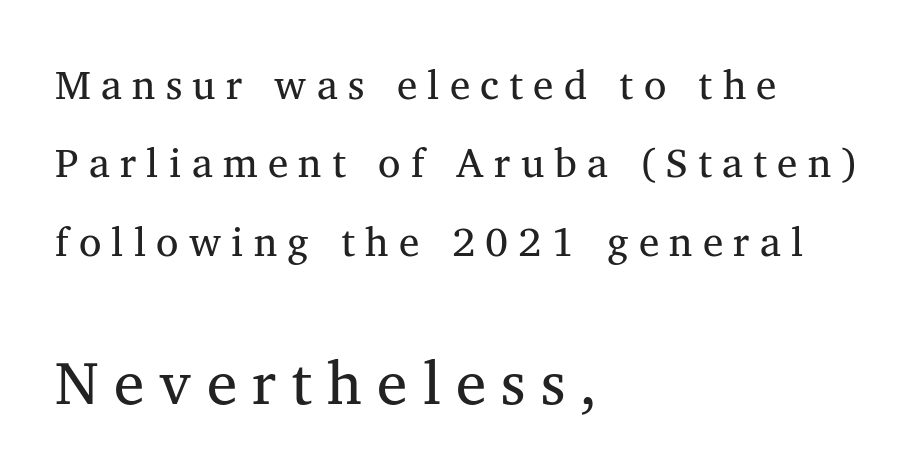
{"serif": "yes", "italic": "no", "bold": "no", "weight": "regular", "width": "normal", "stroke_contrast": "medium", "x_height": "medium", "monospaced": "no", "underline": "no", "align": "left", "line_spacing": "loose", "line_spacing_ratio": 1.91, "letter_spacing": "wide", "letter_spacing_em": 0.25, "larger_block": "second", "size_ratio": 1.49, "glyph_px": 61}
